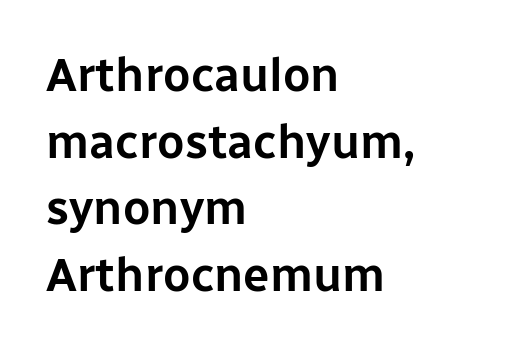
Honestly, the row spacing looks completely unremarkable. Nope, no serifs anywhere on these letters. The letters sit at their default tracking, neither squeezed nor spread. Looks like regular typesetting: each glyph gets only the width it needs. Nobody drew a line under any word here. Is there any slant? The stems are plumb.
